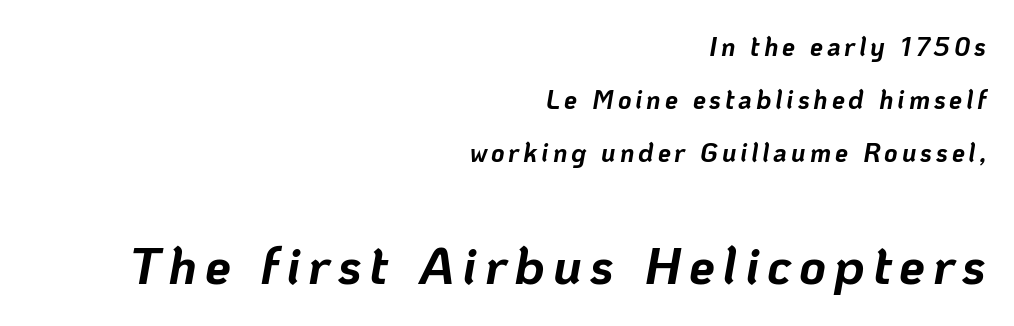
Vertically, the passage feels expansive, rows floating well apart. Proportional: the letters do not fall into vertical columns. The gap between lines stays unmarked. Does the copy run flush right? Yes — the right margin is perfectly even. The glyphs have the mass of a bold cut.
